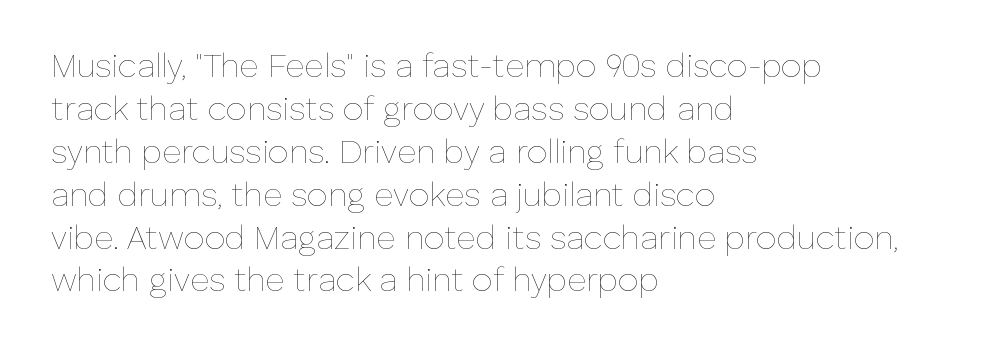
Q: Is the text bold? A: No.
Q: Is the text italic (slanted)? A: No, it is upright.
Q: Is the text underlined? A: No.
Q: How is the paragraph aligned? A: Left-aligned.
Q: Is the spacing between letters normal or unusually wide? A: Normal.
Q: Is the spacing between lines tight, normal or loose? A: Normal.
Q: Width (condensed, normal, or wide)? A: Normal.
Q: Stroke contrast? A: Low.
Q: x-height? A: Medium.
Q: Monospaced? A: No.
